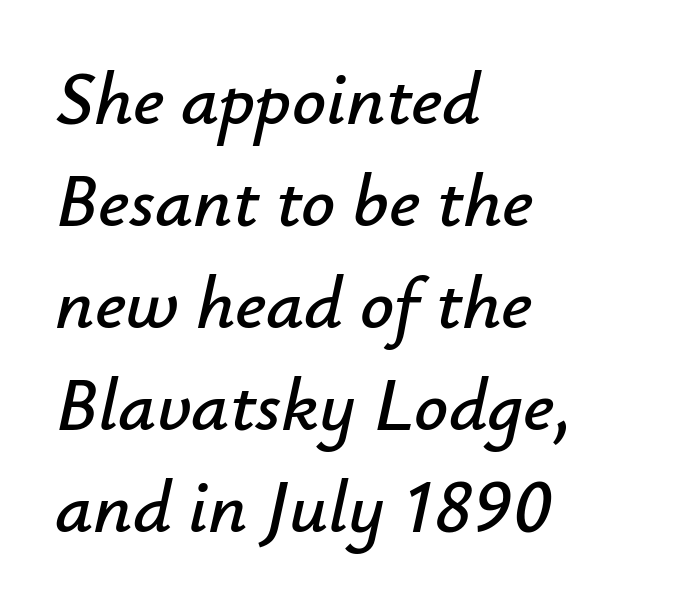
{"italic": "yes", "lean": "right", "slant_degrees": 12, "width": "normal", "stroke_contrast": "low", "x_height": "small", "monospaced": "no", "underline": "no", "align": "left", "line_spacing": "normal", "line_spacing_ratio": 1.36, "letter_spacing": "normal", "letter_spacing_em": 0.0, "glyph_px": 75}
